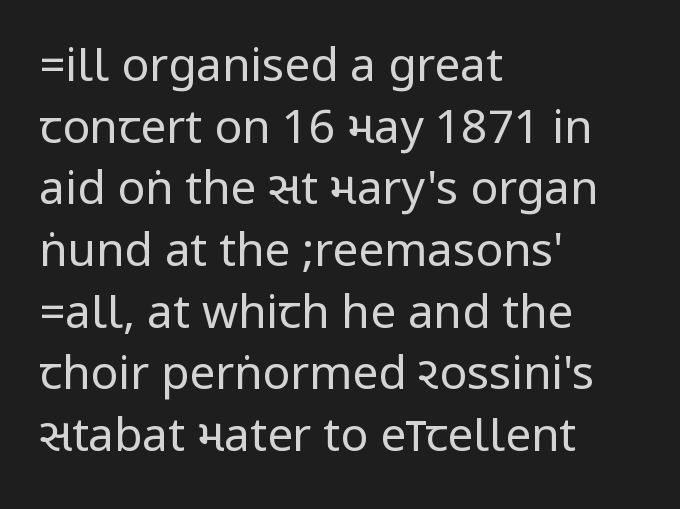
The image shows 46 px regular-weight, condensed sans-serif type, upright; set left-aligned, normal line spacing (1.34x), normal letter spacing, not underlined; low stroke contrast.
